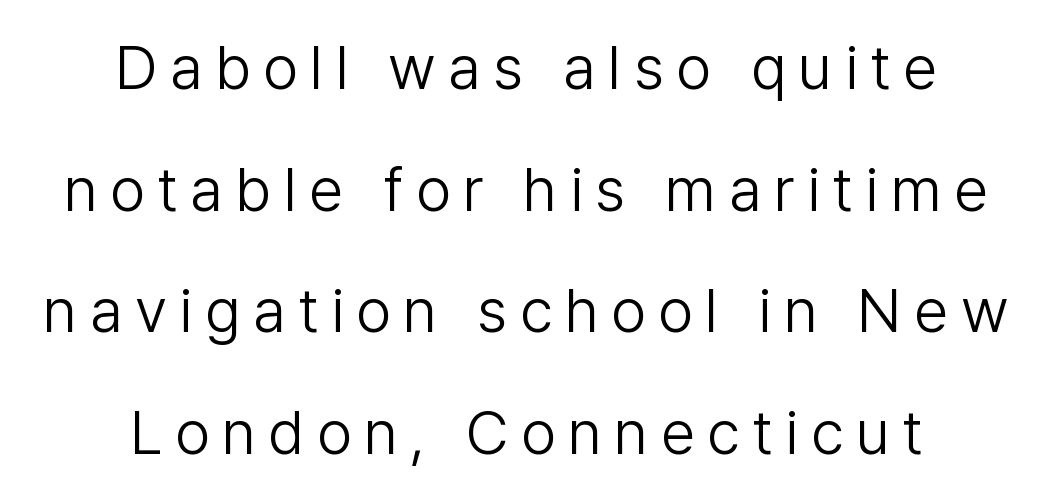
{"serif": "no", "italic": "no", "bold": "no", "weight": "light", "width": "normal", "stroke_contrast": "low", "x_height": "medium", "monospaced": "no", "underline": "no", "align": "center", "line_spacing": "loose", "line_spacing_ratio": 1.96, "letter_spacing": "wide", "letter_spacing_em": 0.2, "glyph_px": 62}
